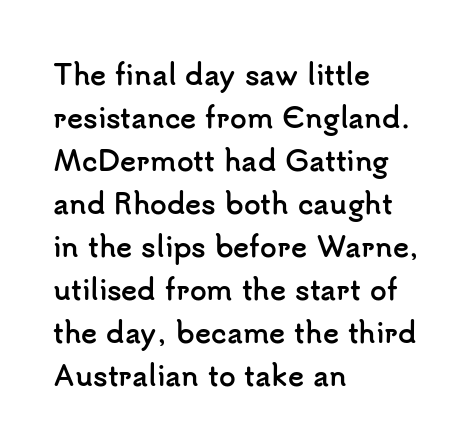
Q: Is the text bold? A: Yes.
Q: Is the text italic (slanted)? A: No, it is upright.
Q: Is the text underlined? A: No.
Q: How is the paragraph aligned? A: Left-aligned.
Q: Is the spacing between letters normal or unusually wide? A: Normal.
Q: Is the spacing between lines tight, normal or loose? A: Normal.
